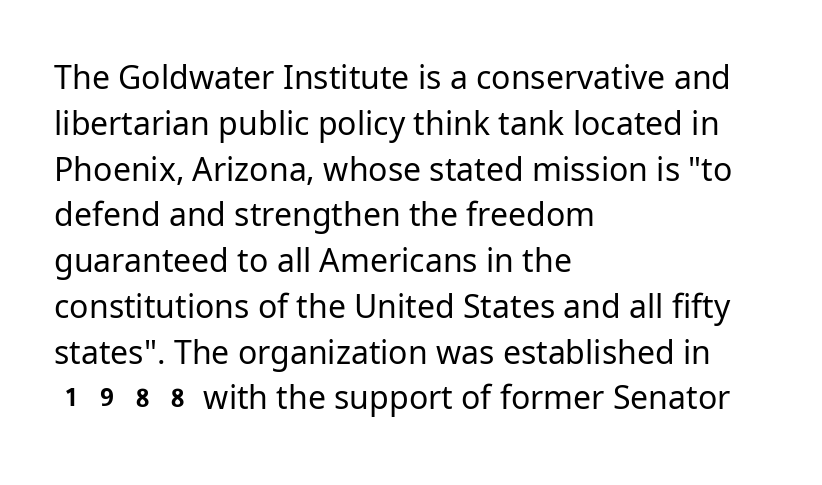
{"serif": "no", "italic": "no", "bold": "no", "weight": "regular", "width": "normal", "stroke_contrast": "low", "x_height": "medium", "monospaced": "no", "underline": "no", "align": "left", "line_spacing": "normal", "line_spacing_ratio": 1.43, "letter_spacing": "normal", "letter_spacing_em": 0.0, "glyph_px": 32}
